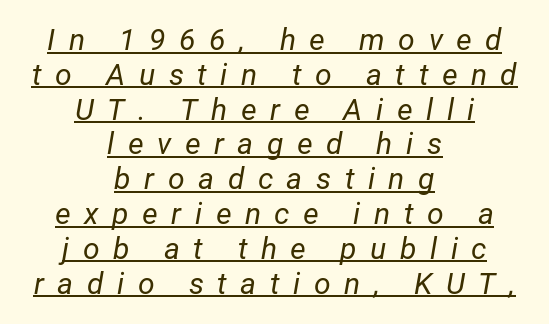
Descenders here cross a horizontal rule under the line. In terms of posture, this sample is oblique. Here the designer chose a conventional face with non-uniform glyph widths. The typesetting does not lean heavy: it is not bold. The horizontal fit of the characters is loose and conspicuously gappy. Teacher's note: observe the equal gaps on both sides — that is centered alignment.
